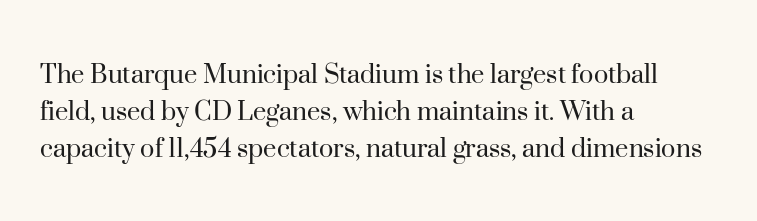
{"serif": "yes", "italic": "no", "bold": "no", "weight": "regular", "width": "normal", "stroke_contrast": "high", "x_height": "small", "monospaced": "no", "underline": "no", "align": "left", "line_spacing_ratio": 1.23, "letter_spacing": "normal", "letter_spacing_em": 0.0, "glyph_px": 30}
